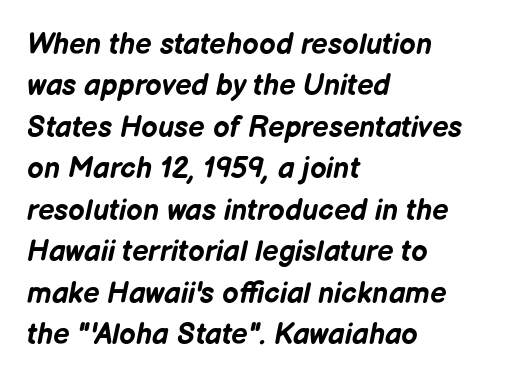
Visually the block forms a straight wall on the left and a jagged coastline on the right. There is no visible air inserted between adjacent glyphs. Underline: absent. Regular leading. The glyphs look as if they've been sheared to an angle. Each letter keeps its own natural width here, so spacing adapts to shape.
